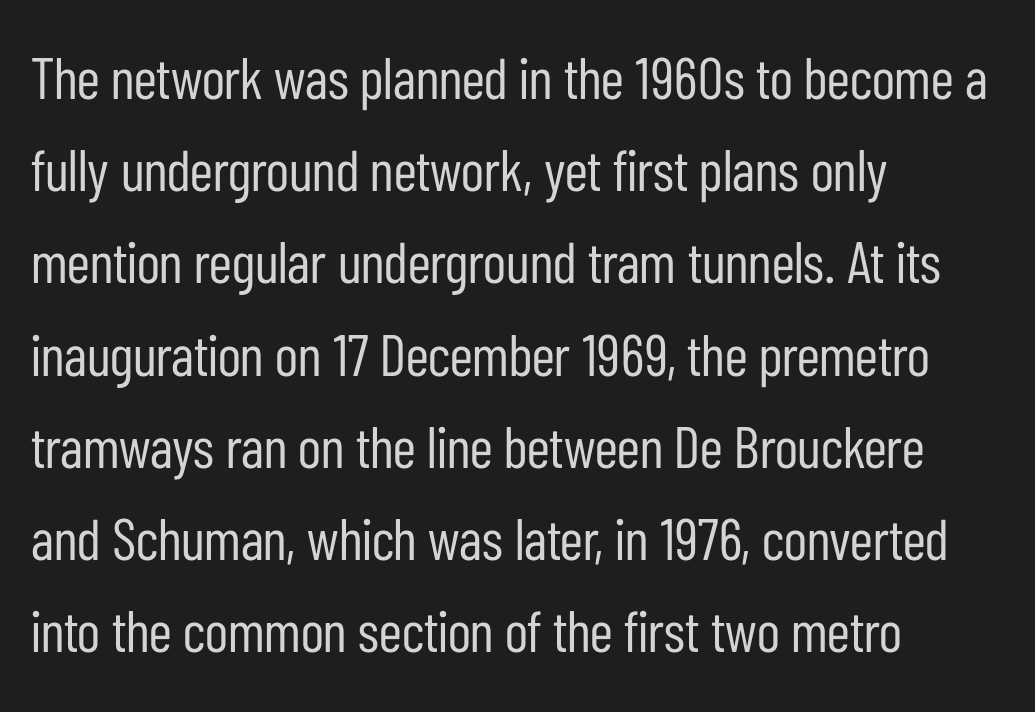
{"serif": "no", "italic": "no", "bold": "no", "weight": "regular", "width": "condensed", "stroke_contrast": "low", "x_height": "medium", "monospaced": "no", "underline": "no", "align": "left", "line_spacing": "normal", "line_spacing_ratio": 1.59, "letter_spacing": "normal", "letter_spacing_em": 0.0, "glyph_px": 58}
